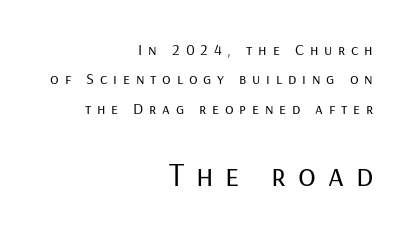
Q: Is the text bold? A: No.
Q: Is the text italic (slanted)? A: No, it is upright.
Q: Is the typeface a serif or a sans-serif typeface? A: Sans-serif.
Q: Is the text underlined? A: No.
Q: How is the paragraph aligned? A: Right-aligned.
Q: Is the spacing between letters normal or unusually wide? A: Unusually wide.
Q: Which block of text is set in a larger size, the first (top) or the second (bottom)? A: The second (bottom) one.
Q: Width (condensed, normal, or wide)? A: Normal.
Q: Stroke contrast? A: Low.
Q: x-height? A: Medium.
Q: Monospaced? A: No.
